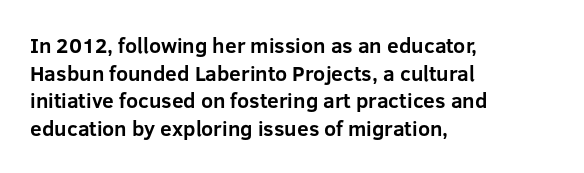
The image shows 21 px bold type, upright; set left-aligned, normal line spacing (1.32x), normal letter spacing, not underlined.
